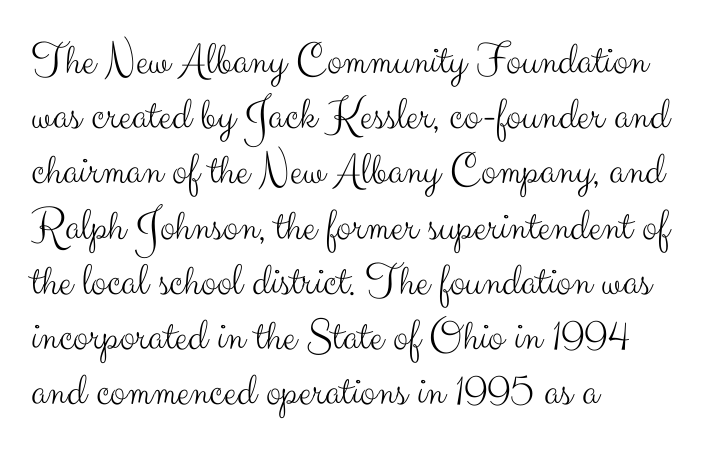
The image shows 46 px light sans-serif type; set left-aligned, line spacing 1.2x, normal letter spacing, not underlined; medium stroke contrast and a small x-height.
